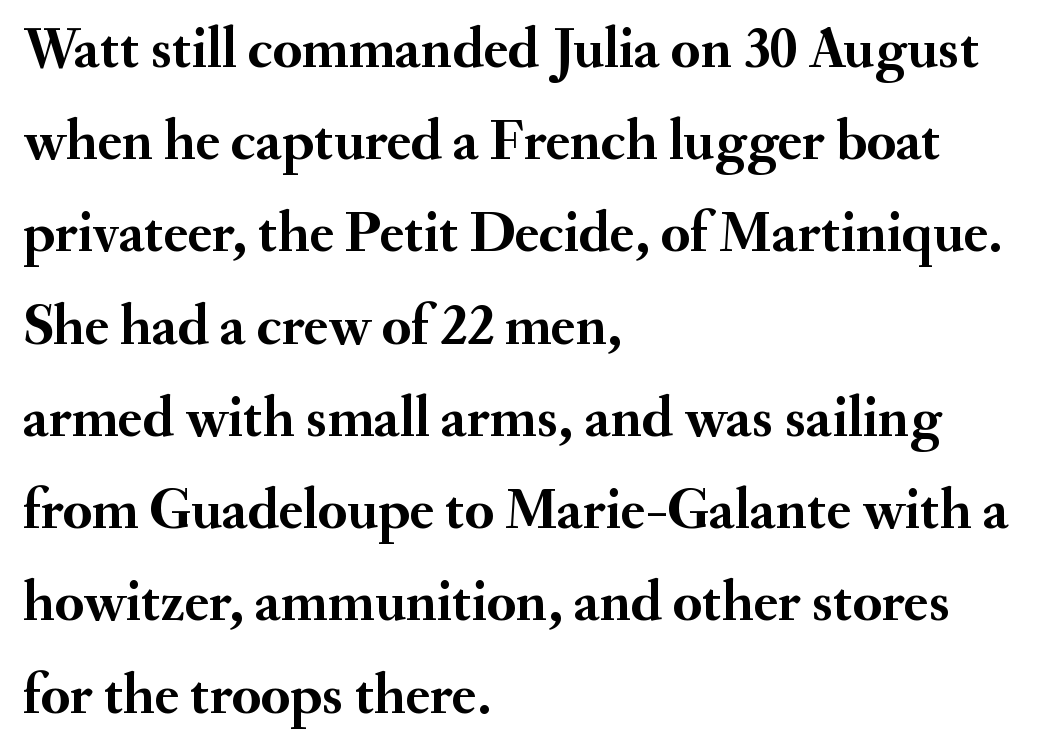
{"serif": "yes", "italic": "no", "bold": "yes", "weight": "semibold", "width": "normal", "stroke_contrast": "medium", "x_height": "small", "monospaced": "no", "underline": "no", "align": "left", "line_spacing": "normal", "line_spacing_ratio": 1.59, "letter_spacing": "normal", "letter_spacing_em": 0.0, "glyph_px": 58}
